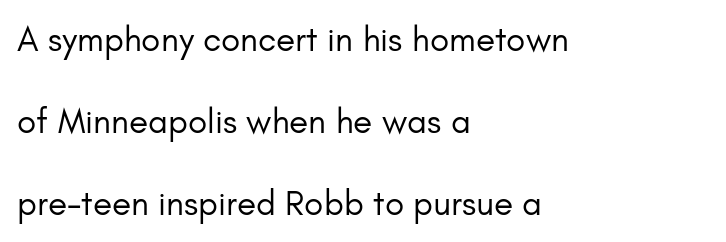
{"serif": "no", "italic": "no", "bold": "no", "weight": "regular", "width": "normal", "stroke_contrast": "low", "x_height": "small", "monospaced": "no", "underline": "no", "align": "left", "line_spacing": "loose", "line_spacing_ratio": 2.35, "letter_spacing": "normal", "letter_spacing_em": 0.0, "glyph_px": 35}
